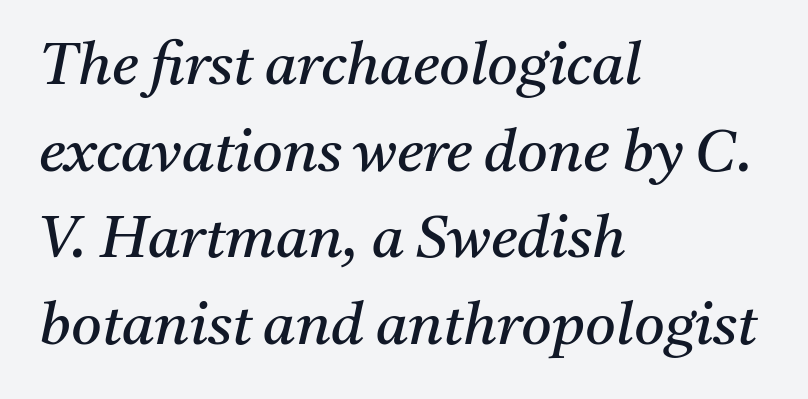
{"serif": "yes", "italic": "yes", "lean": "right", "slant_degrees": 11, "bold": "no", "weight": "regular", "width": "normal", "stroke_contrast": "medium", "x_height": "medium", "monospaced": "no", "underline": "no", "align": "left", "line_spacing": "normal", "line_spacing_ratio": 1.47, "letter_spacing": "normal", "letter_spacing_em": 0.0, "glyph_px": 59}
